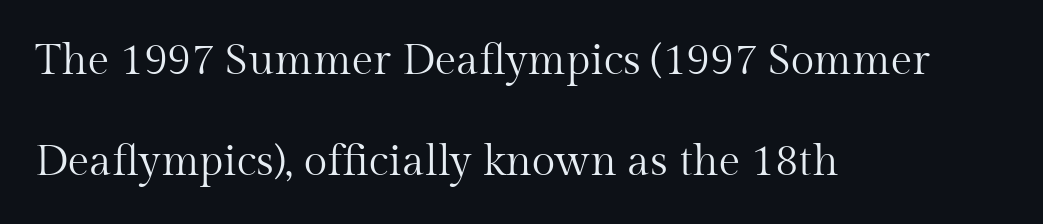
Q: Is the text bold? A: No.
Q: Is the text italic (slanted)? A: No, it is upright.
Q: Is the typeface a serif or a sans-serif typeface? A: Serif.
Q: Is the text underlined? A: No.
Q: How is the paragraph aligned? A: Left-aligned.
Q: Is the spacing between letters normal or unusually wide? A: Normal.
Q: Is the spacing between lines tight, normal or loose? A: Loose.
Q: Width (condensed, normal, or wide)? A: Normal.
Q: Stroke contrast? A: Medium.
Q: x-height? A: Medium.
Q: Monospaced? A: No.
